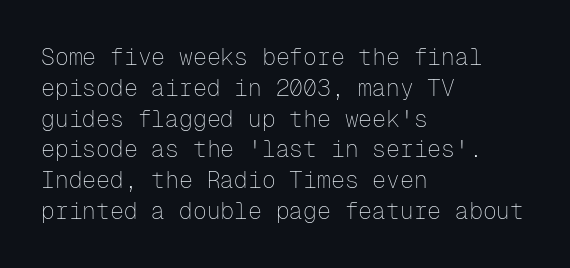
Descenders are the only things crossing below the line. The font sits on the lighter half of the weight spectrum, regular included. Does the copy run flush right? No — it runs flush left. Vertically, the passage feels balanced, rows spaced as you'd expect.
